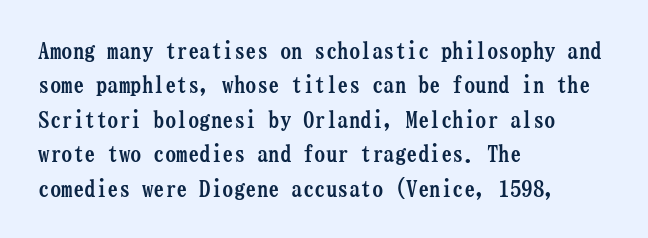
{"italic": "no", "bold": "yes", "underline": "no", "align": "left", "line_spacing": "normal", "line_spacing_ratio": 1.5, "letter_spacing": "normal", "letter_spacing_em": 0.0, "glyph_px": 23}
